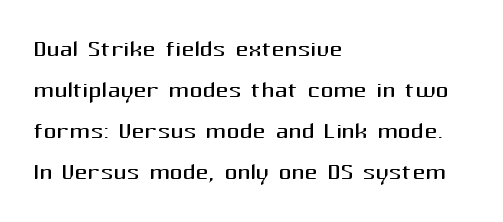
{"serif": "no", "italic": "no", "bold": "no", "weight": "regular", "width": "normal", "stroke_contrast": "medium", "x_height": "medium", "monospaced": "no", "underline": "no", "align": "left", "line_spacing": "normal", "line_spacing_ratio": 1.28, "letter_spacing": "normal", "letter_spacing_em": 0.0, "glyph_px": 32}
